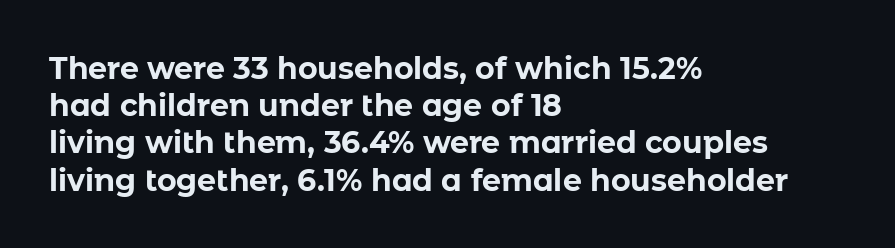
The image shows 30 px bold sans-serif type, upright; set left-aligned, line spacing 1.24x, normal letter spacing, not underlined; low stroke contrast and a medium x-height.
